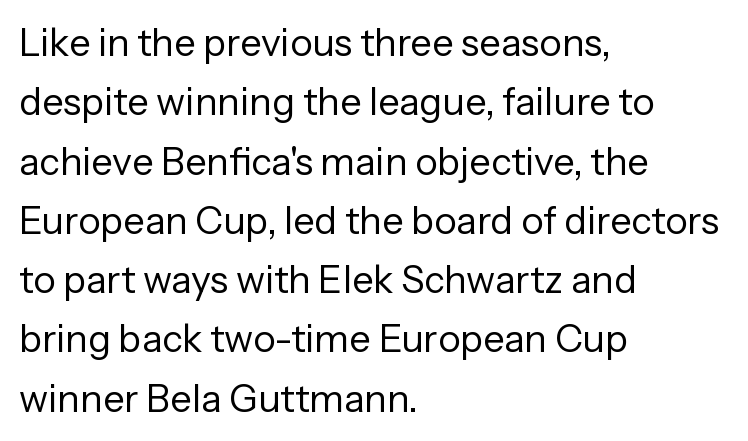
The image shows 38 px regular-weight sans-serif type, upright; set left-aligned, normal line spacing (1.56x), normal letter spacing, not underlined; low stroke contrast and a medium x-height.
